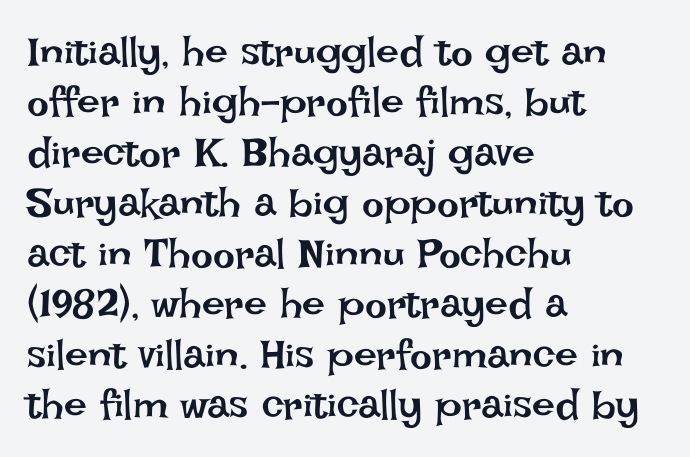
{"italic": "no", "bold": "no", "weight": "regular", "width": "normal", "stroke_contrast": "low", "x_height": "large", "monospaced": "no", "underline": "no", "align": "left", "line_spacing_ratio": 1.23, "letter_spacing": "normal", "letter_spacing_em": 0.0, "glyph_px": 41}
